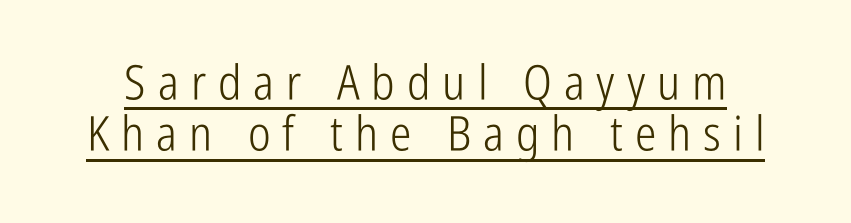
{"serif": "no", "italic": "no", "bold": "no", "weight": "light", "width": "condensed", "stroke_contrast": "low", "x_height": "medium", "monospaced": "no", "underline": "yes", "line_spacing": "tight", "line_spacing_ratio": 1.07, "letter_spacing": "wide", "letter_spacing_em": 0.25, "glyph_px": 48}
